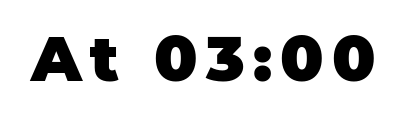
Q: Is the text bold? A: Yes.
Q: Is the text italic (slanted)? A: No, it is upright.
Q: Is the typeface a serif or a sans-serif typeface? A: Sans-serif.
Q: Is the text underlined? A: No.
Q: Width (condensed, normal, or wide)? A: Normal.
Q: Stroke contrast? A: Low.
Q: x-height? A: Large.
Q: Monospaced? A: No.
